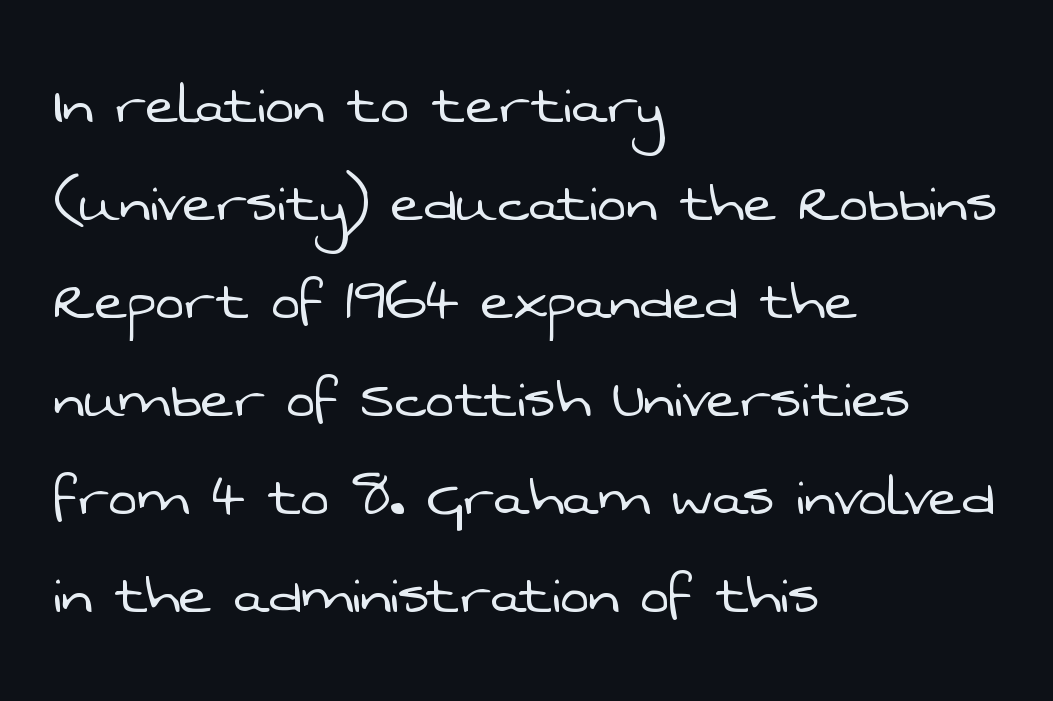
The image shows 69 px light sans-serif type; set left-aligned, normal line spacing (1.42x), normal letter spacing, not underlined; low stroke contrast and a medium x-height.
